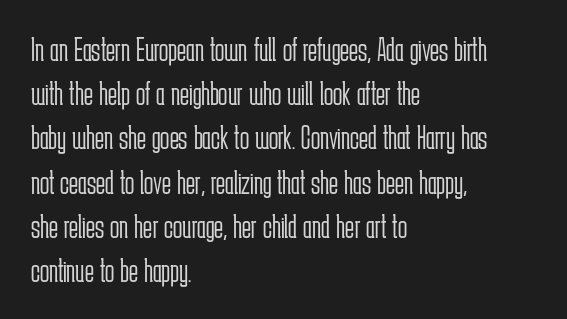
{"serif": "no", "italic": "no", "bold": "no", "weight": "light", "width": "condensed", "stroke_contrast": "low", "x_height": "medium", "monospaced": "no", "underline": "no", "align": "left", "line_spacing": "normal", "line_spacing_ratio": 1.3, "letter_spacing": "normal", "letter_spacing_em": 0.0, "glyph_px": 34}
